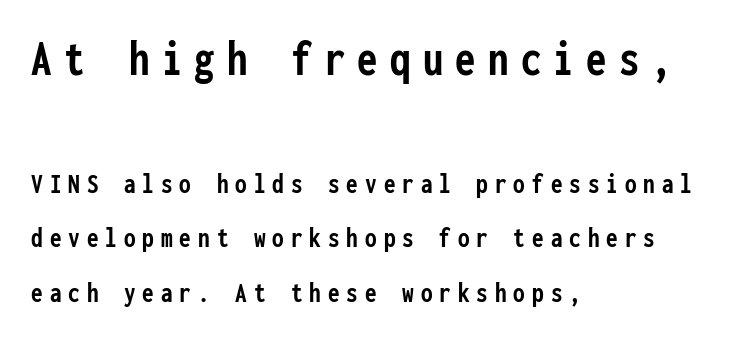
The image shows 51 px semibold, condensed sans-serif type, upright, monospaced; set left-aligned, line spacing 1.88x, unusually wide letter spacing (+0.24 em), not underlined; the first (top) block is 1.76x larger; low stroke contrast and a medium x-height.
